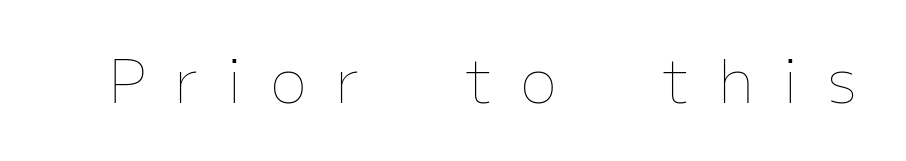
{"italic": "no", "bold": "no", "weight": "thin", "width": "normal", "stroke_contrast": "low", "x_height": "medium", "monospaced": "no", "underline": "no", "letter_spacing": "wide", "letter_spacing_em": 0.48, "glyph_px": 60}
